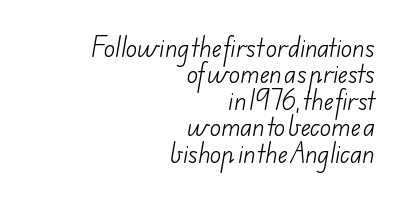
{"bold": "no", "underline": "no", "align": "right", "line_spacing": "tight", "line_spacing_ratio": 1.15, "letter_spacing": "normal", "letter_spacing_em": 0.0, "glyph_px": 23}
